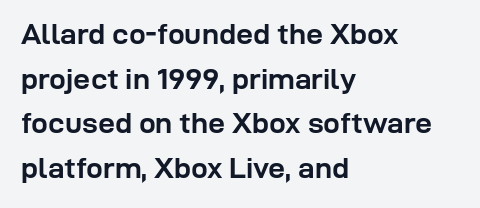
The image shows 30 px semibold sans-serif type, upright; set left-aligned, normal line spacing (1.49x), normal letter spacing, not underlined; low stroke contrast and a medium x-height.
